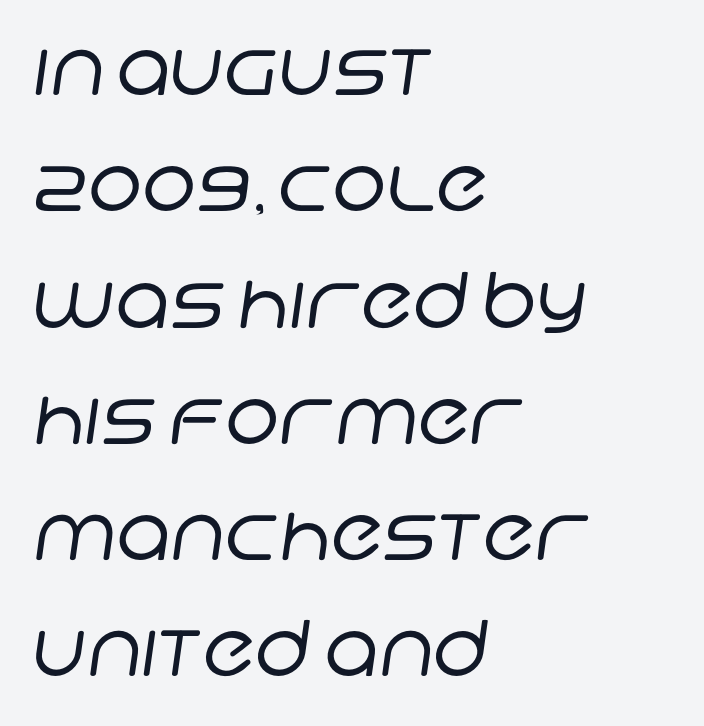
{"serif": "no", "bold": "no", "weight": "regular", "width": "normal", "stroke_contrast": "low", "x_height": "large", "monospaced": "no", "underline": "no", "align": "left", "line_spacing": "normal", "line_spacing_ratio": 1.51, "letter_spacing": "normal", "letter_spacing_em": 0.0, "glyph_px": 77}
